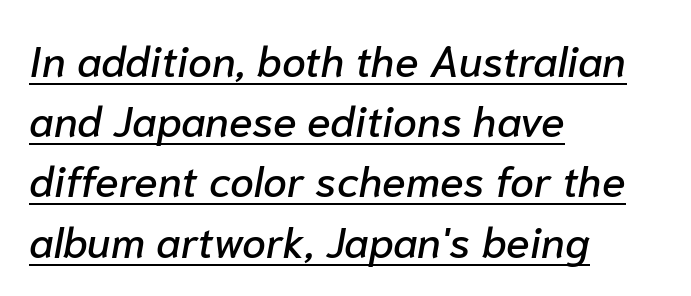
An italicized treatment has been applied to the whole sample. Baseline-to-baseline distance is the conventional proportion of letter height. Each word holds together tightly as a unit, with standard inter-letter gaps. The face used here is proportionally spaced, like ordinary book or web type.
